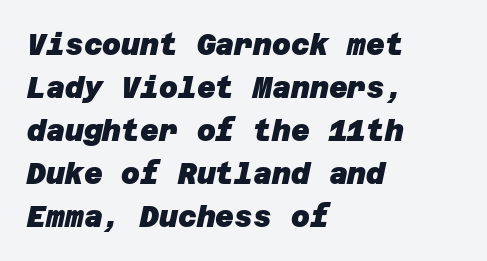
The image shows 29 px heavy sans-serif type; set left-aligned, normal line spacing (1.48x), normal letter spacing, not underlined; low stroke contrast and a large x-height.
